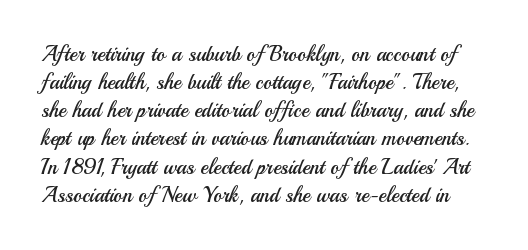
Q: Is the text bold? A: No.
Q: Is the text italic (slanted)? A: Yes.
Q: Is the text underlined? A: No.
Q: Is the spacing between letters normal or unusually wide? A: Normal.
Q: Is the spacing between lines tight, normal or loose? A: Normal.
